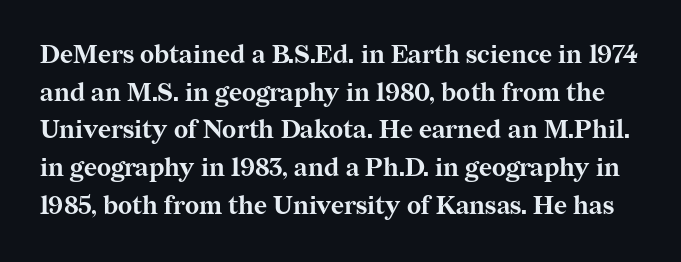
Q: Is the text bold? A: Yes.
Q: Is the text italic (slanted)? A: No, it is upright.
Q: Is the text underlined? A: No.
Q: Is the spacing between letters normal or unusually wide? A: Normal.
Q: Is the spacing between lines tight, normal or loose? A: Normal.
